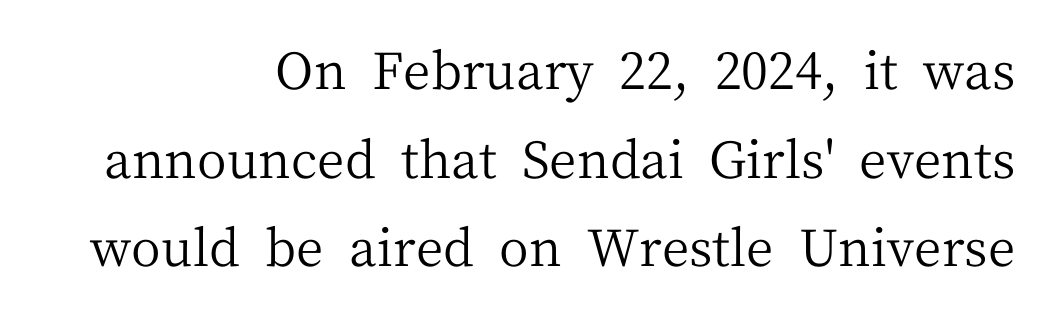
Q: Is the text bold? A: No.
Q: Is the text italic (slanted)? A: No, it is upright.
Q: Is the typeface a serif or a sans-serif typeface? A: Serif.
Q: Is the text underlined? A: No.
Q: How is the paragraph aligned? A: Right-aligned.
Q: Is the spacing between letters normal or unusually wide? A: Normal.
Q: Width (condensed, normal, or wide)? A: Normal.
Q: Stroke contrast? A: Medium.
Q: x-height? A: Medium.
Q: Monospaced? A: No.
